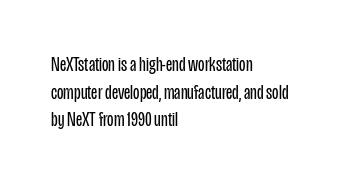
The image shows 21 px text type, upright; set left-aligned, normal line spacing (1.31x), normal letter spacing, not underlined.
